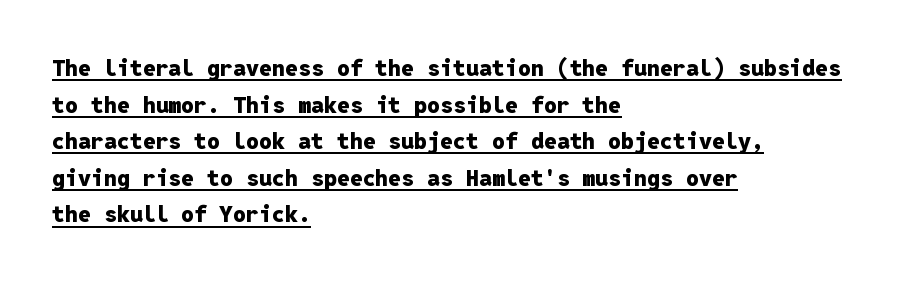
{"italic": "no", "bold": "yes", "underline": "yes", "align": "left", "line_spacing": "normal", "line_spacing_ratio": 1.59, "letter_spacing": "normal", "letter_spacing_em": 0.0, "glyph_px": 23}
